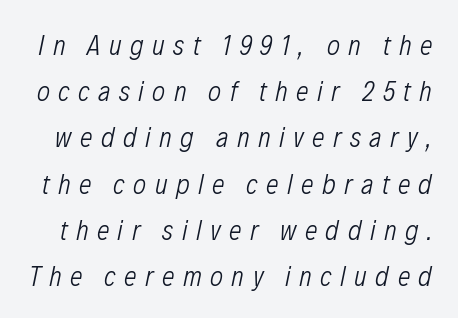
The image shows 28 px light, condensed type, italic (leaning right); set normal line spacing (1.65x), unusually wide letter spacing (+0.3 em), not underlined; low stroke contrast and a medium x-height.
